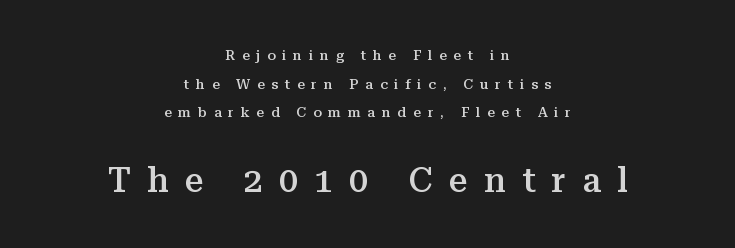
Q: Is the text bold? A: Semi-bold.
Q: Is the text italic (slanted)? A: No, it is upright.
Q: Is the typeface a serif or a sans-serif typeface? A: Serif.
Q: Is the text underlined? A: No.
Q: How is the paragraph aligned? A: Centered.
Q: Is the spacing between letters normal or unusually wide? A: Unusually wide.
Q: Is the spacing between lines tight, normal or loose? A: Loose.
Q: Which block of text is set in a larger size, the first (top) or the second (bottom)? A: The second (bottom) one.
Q: Width (condensed, normal, or wide)? A: Normal.
Q: Stroke contrast? A: Medium.
Q: x-height? A: Medium.
Q: Monospaced? A: No.
